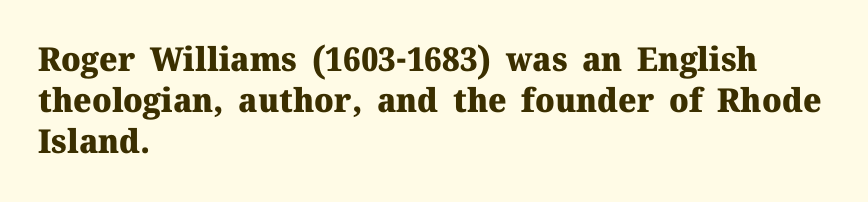
{"serif": "yes", "italic": "no", "bold": "yes", "weight": "heavy", "width": "normal", "stroke_contrast": "medium", "x_height": "medium", "monospaced": "no", "underline": "no", "align": "left", "line_spacing_ratio": 1.24, "letter_spacing": "normal", "letter_spacing_em": 0.0, "glyph_px": 33}
